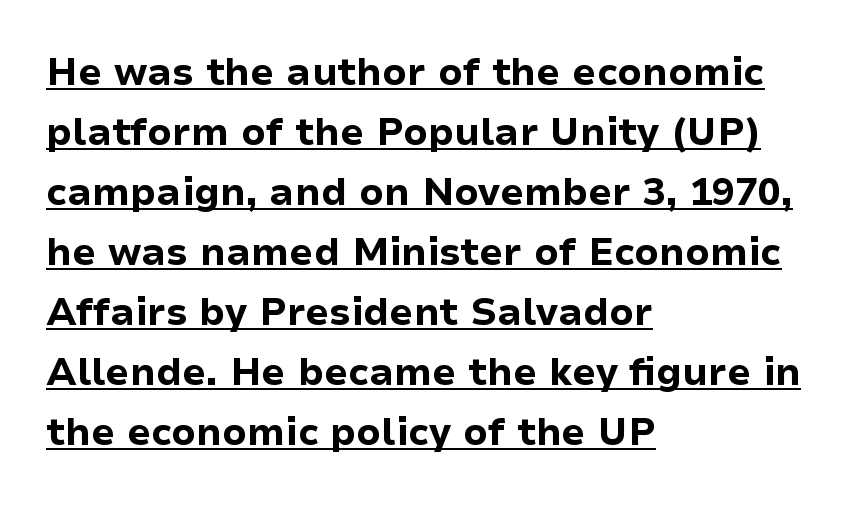
The image shows 38 px bold sans-serif type, upright; set left-aligned, normal line spacing (1.58x), normal letter spacing, underlined; low stroke contrast and a medium x-height.
